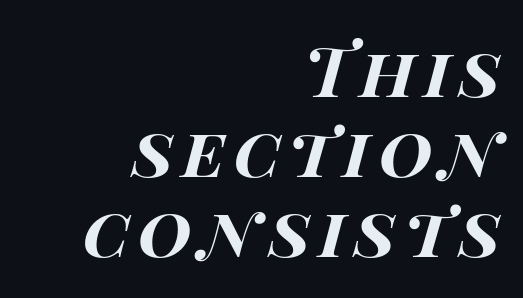
{"italic": "yes", "lean": "right", "slant_degrees": 14, "bold": "yes", "weight": "bold", "width": "wide", "stroke_contrast": "high", "x_height": "large", "monospaced": "no", "underline": "no", "align": "right", "line_spacing_ratio": 1.16, "glyph_px": 69}
